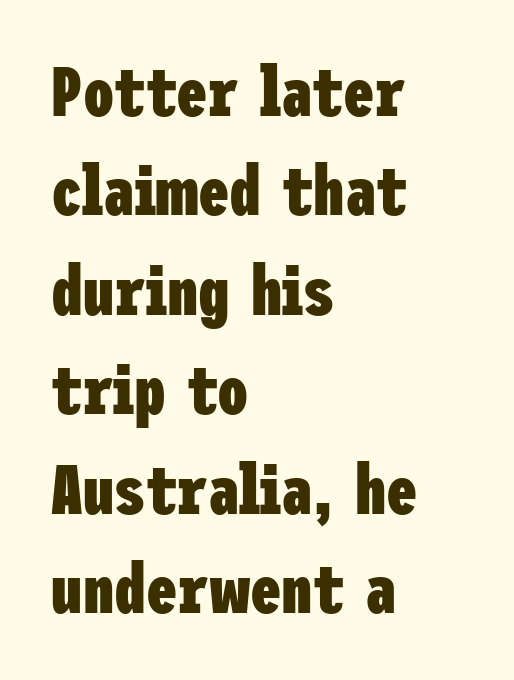
Q: Is the text bold? A: Yes.
Q: Is the text italic (slanted)? A: No, it is upright.
Q: Is the typeface a serif or a sans-serif typeface? A: Sans-serif.
Q: Is the text underlined? A: No.
Q: How is the paragraph aligned? A: Left-aligned.
Q: Is the spacing between letters normal or unusually wide? A: Normal.
Q: Is the spacing between lines tight, normal or loose? A: Normal.
Q: Width (condensed, normal, or wide)? A: Condensed.
Q: Stroke contrast? A: Low.
Q: x-height? A: Medium.
